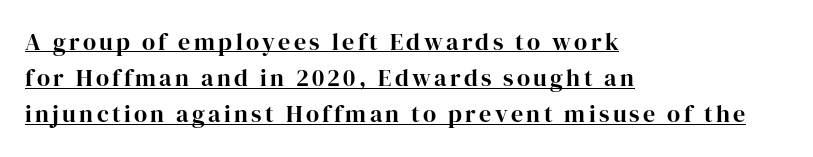
The rendering uses a moderate line-height, typical for paragraphs. These lines stack with their left ends in a neat column. Underline: present. Rendered with straight, roman letterforms.
